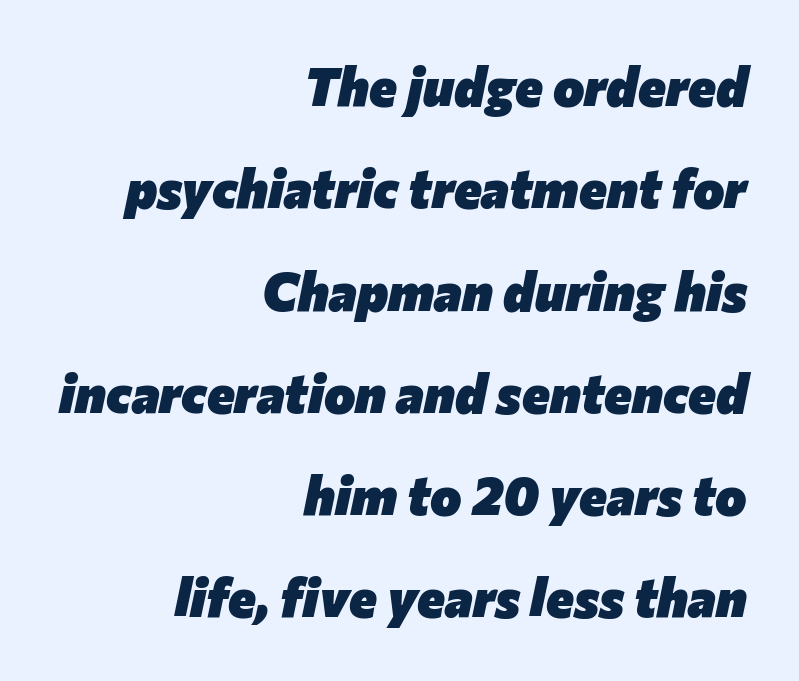
Regarding leading, the lines here are spaced well apart. Italic? Definitely — the glyphs are oblique. The specimen omits any rule beneath the text block's lines. Is the block centered? No — it sits flush against the right margin.
